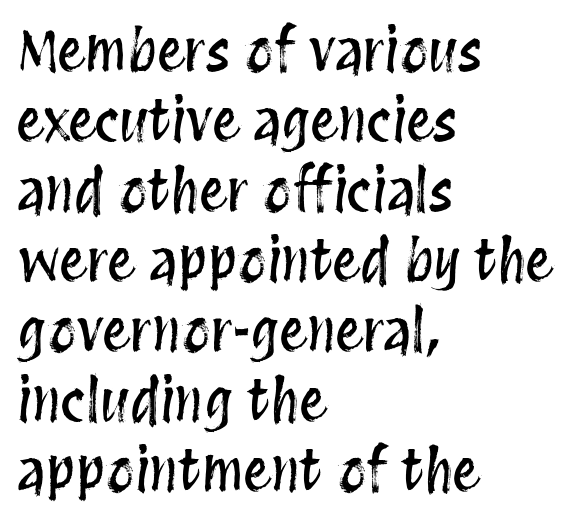
{"italic": "no", "width": "condensed", "stroke_contrast": "medium", "x_height": "large", "monospaced": "no", "underline": "no", "align": "left", "line_spacing": "normal", "line_spacing_ratio": 1.25, "letter_spacing": "normal", "letter_spacing_em": 0.0, "glyph_px": 56}
